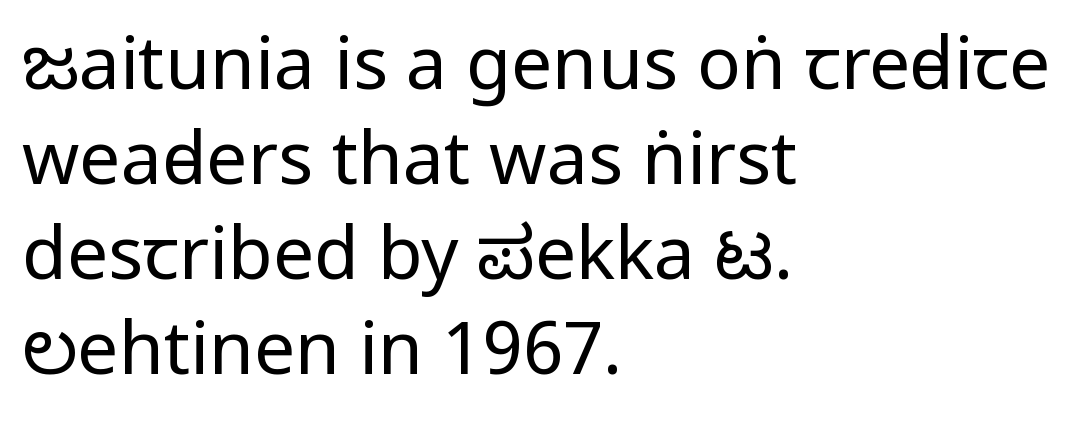
Q: Is the text bold? A: No.
Q: Is the text italic (slanted)? A: No, it is upright.
Q: Is the typeface a serif or a sans-serif typeface? A: Sans-serif.
Q: Is the text underlined? A: No.
Q: How is the paragraph aligned? A: Left-aligned.
Q: Is the spacing between letters normal or unusually wide? A: Normal.
Q: Is the spacing between lines tight, normal or loose? A: Normal.
Q: Width (condensed, normal, or wide)? A: Condensed.
Q: Stroke contrast? A: Low.
